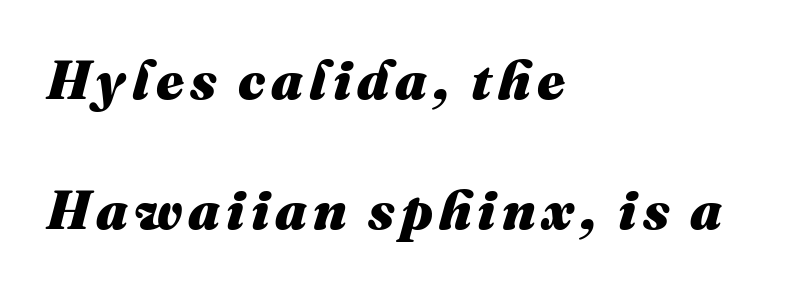
The image shows 54 px heavy type, italic (leaning right); set left-aligned, loose line spacing (2.4x), not underlined; medium stroke contrast and a medium x-height.
